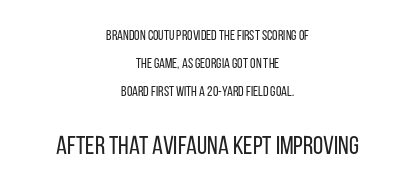
Q: Is the text bold? A: No.
Q: Is the text italic (slanted)? A: No, it is upright.
Q: Is the text underlined? A: No.
Q: How is the paragraph aligned? A: Centered.
Q: Is the spacing between letters normal or unusually wide? A: Normal.
Q: Is the spacing between lines tight, normal or loose? A: Loose.
Q: Which block of text is set in a larger size, the first (top) or the second (bottom)? A: The second (bottom) one.
